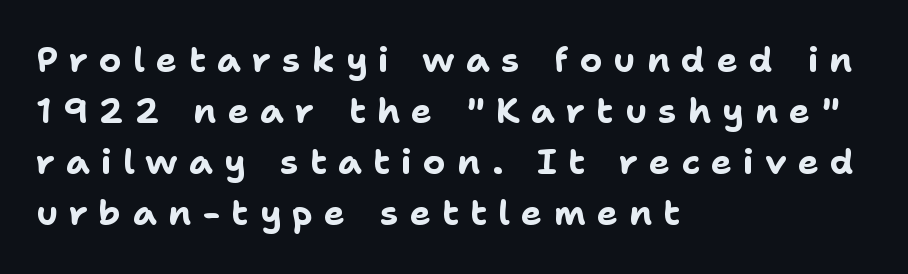
Q: Is the text bold? A: Yes.
Q: Is the text italic (slanted)? A: No, it is upright.
Q: Is the typeface a serif or a sans-serif typeface? A: Sans-serif.
Q: Is the text underlined? A: No.
Q: How is the paragraph aligned? A: Left-aligned.
Q: Is the spacing between letters normal or unusually wide? A: Unusually wide.
Q: Is the spacing between lines tight, normal or loose? A: Normal.
Q: Width (condensed, normal, or wide)? A: Normal.
Q: Stroke contrast? A: Low.
Q: x-height? A: Medium.
Q: Monospaced? A: No.
